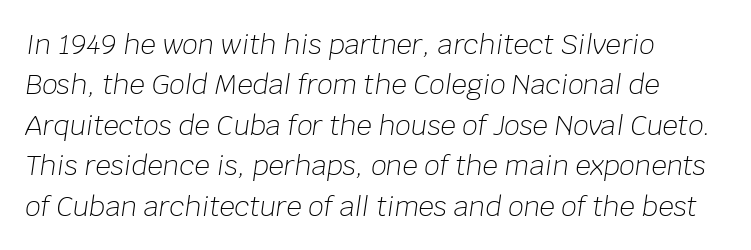
How would I describe the line gaps? Plain and ordinary. In terms of posture, this sample is oblique. Layout note: lines flush left. Nothing unusual about the tracking: characters are spaced as the font intends. Bold? No — there's no thickening of the strokes. Words float on clear page, feet unadorned.
